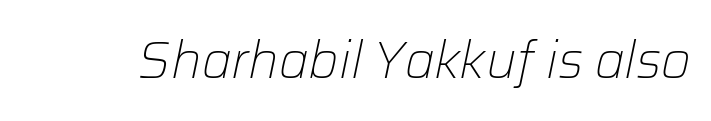
Would a proofreader flag this as italicized? Yes. Is this a fixed-width face? No — the glyphs have proportional, varying widths. Compared with a typical body face, this is equally light or lighter still. Each word holds together tightly as a unit, with standard inter-letter gaps. The space directly below the letters is spotless.
